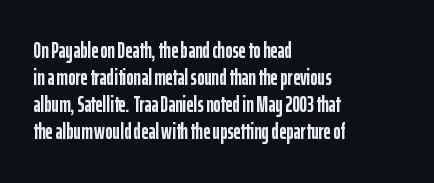
The image shows 22 px bold type, upright; set left-aligned, line spacing 1.23x, normal letter spacing, not underlined.
